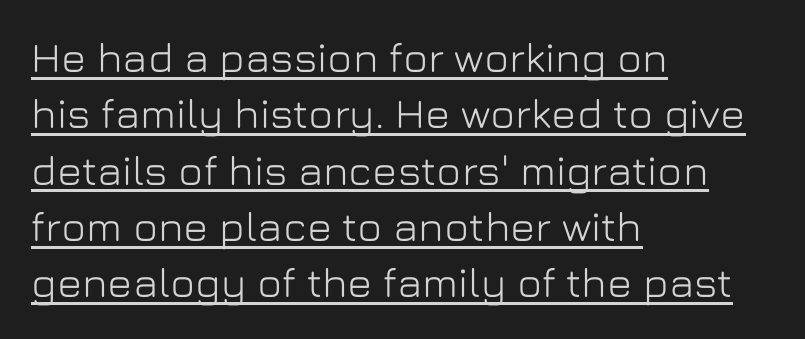
Q: Is the text italic (slanted)? A: No, it is upright.
Q: Is the typeface a serif or a sans-serif typeface? A: Sans-serif.
Q: Is the text underlined? A: Yes.
Q: How is the paragraph aligned? A: Left-aligned.
Q: Is the spacing between letters normal or unusually wide? A: Normal.
Q: Is the spacing between lines tight, normal or loose? A: Normal.
Q: Width (condensed, normal, or wide)? A: Normal.
Q: Stroke contrast? A: Low.
Q: x-height? A: Medium.
Q: Monospaced? A: No.
